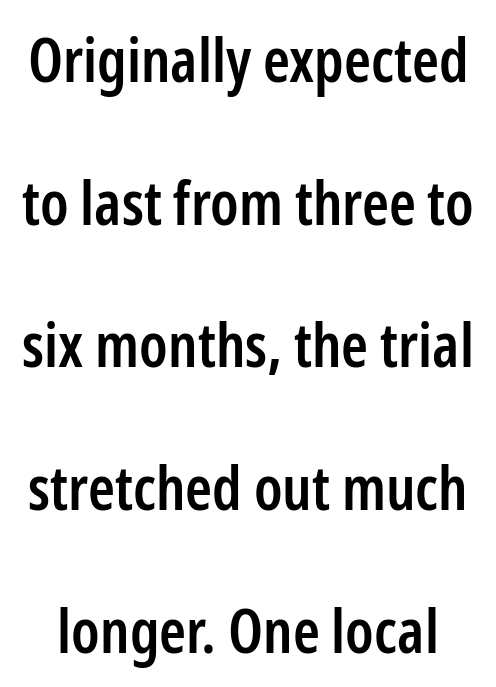
The image shows 61 px semibold, condensed sans-serif type, upright; set loose line spacing (2.34x), normal letter spacing, not underlined; low stroke contrast and a medium x-height.
